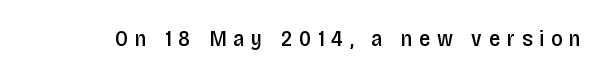
The image shows 22 px text type, upright; set unusually wide letter spacing (+0.31 em), not underlined.
